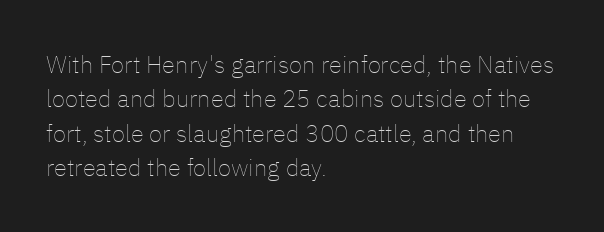
Q: Is the text bold? A: No.
Q: Is the text italic (slanted)? A: No, it is upright.
Q: Is the text underlined? A: No.
Q: How is the paragraph aligned? A: Left-aligned.
Q: Is the spacing between letters normal or unusually wide? A: Normal.
Q: Is the spacing between lines tight, normal or loose? A: Normal.
